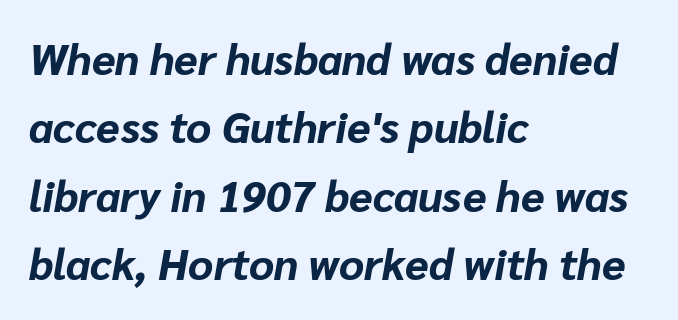
Q: Is the text bold? A: Yes.
Q: Is the text italic (slanted)? A: Yes, it leans right by about 10 degrees.
Q: Is the text underlined? A: No.
Q: How is the paragraph aligned? A: Left-aligned.
Q: Is the spacing between letters normal or unusually wide? A: Normal.
Q: Is the spacing between lines tight, normal or loose? A: Normal.
Q: Width (condensed, normal, or wide)? A: Normal.
Q: Stroke contrast? A: Low.
Q: x-height? A: Medium.
Q: Monospaced? A: No.
